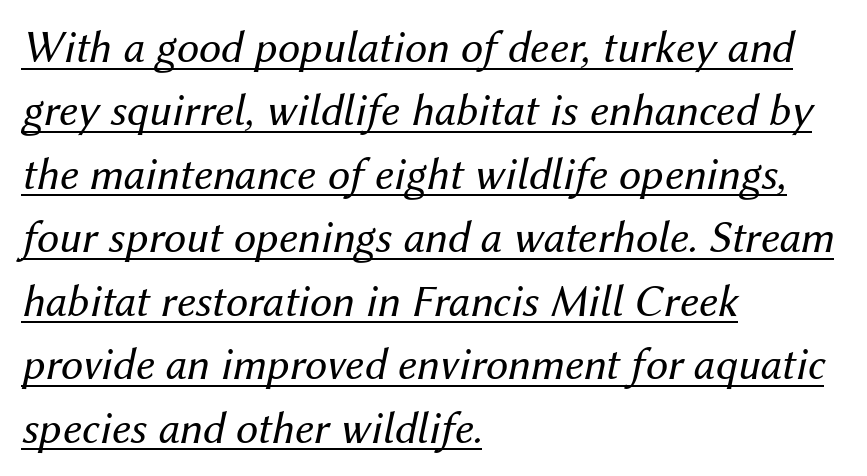
The image shows 45 px regular-weight type, italic (leaning right); set left-aligned, normal line spacing (1.41x), normal letter spacing, underlined; medium stroke contrast and a medium x-height.
